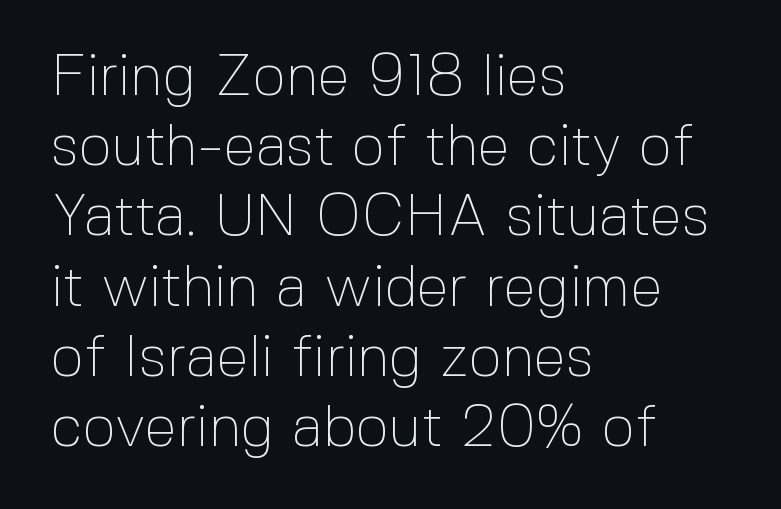
The image shows 58 px thin sans-serif type, upright; set left-aligned, line spacing 1.21x, normal letter spacing, not underlined; a medium x-height.
